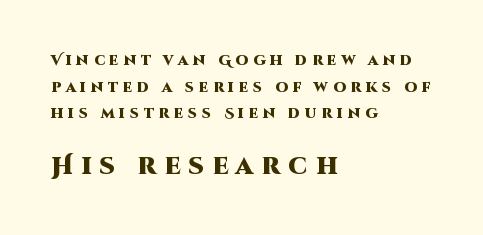
The image shows 24 px bold type, upright; set left-aligned, loose line spacing (1.91x), unusually wide letter spacing (+0.34 em), not underlined; the second (bottom) block is 1.71x larger.
